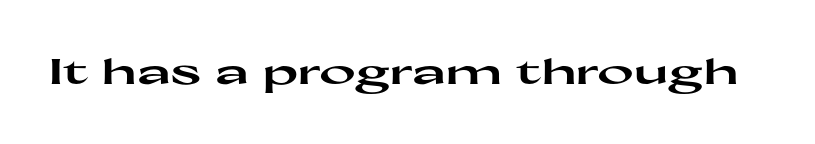
The image shows 35 px heavy, wide sans-serif type, upright; set normal letter spacing, not underlined; high stroke contrast and a medium x-height.
